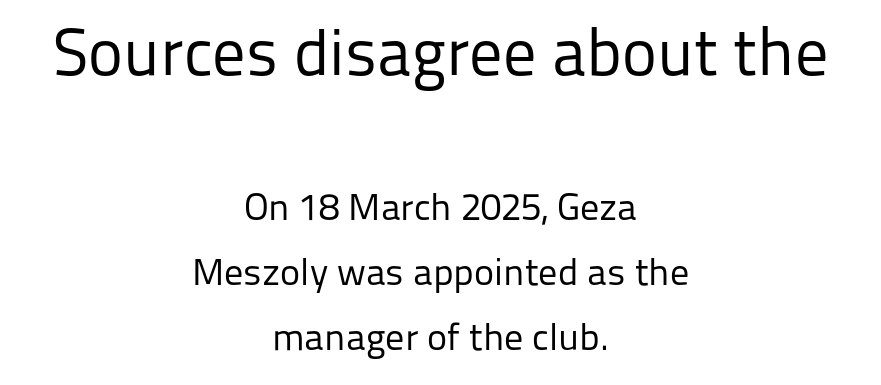
You get the large type first, then a drop to smaller type. You can tell from the bare stems that sans-serif type was used. The characters are drawn with everyday or finer stroke widths. Has an underline been added? It has not. Inter-character spacing is left at the font's built-in metrics. The text block is weighted toward neither margin, spreading evenly from the middle.
